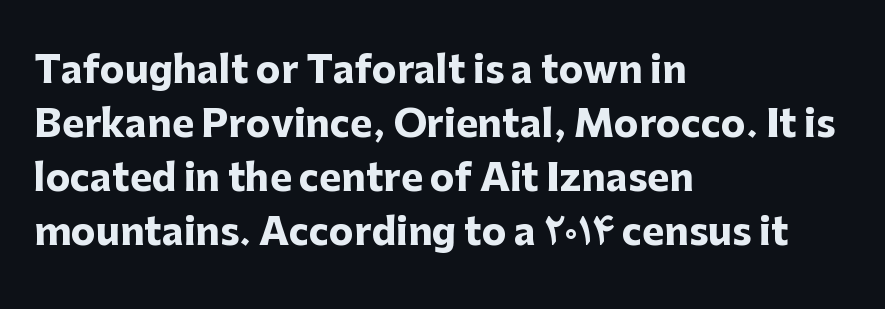
Honestly, there is no underline to notice here at all. The lettering holds an erect, upright posture throughout. Here the glyphs are tracked normally, forming tight word shapes. The typesetter chose a ragged-right arrangement here. The letters advance in unequal steps, a hallmark of proportional type. In terms of leading, this rendering sits right in the middle.
